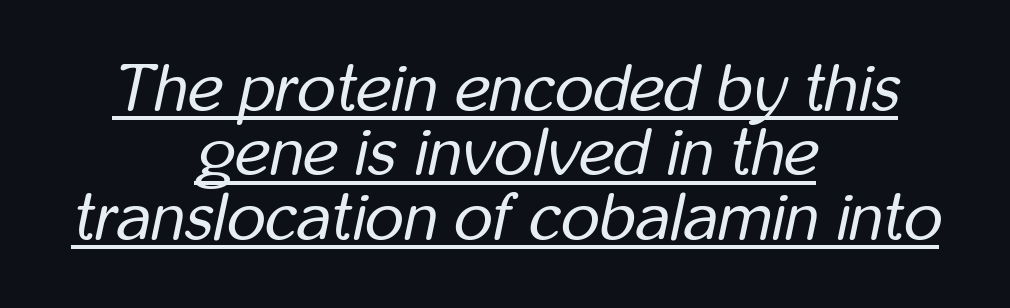
Q: Is the text bold? A: No.
Q: Is the text italic (slanted)? A: Yes, it leans right by about 12 degrees.
Q: Is the text underlined? A: Yes.
Q: How is the paragraph aligned? A: Centered.
Q: Is the spacing between letters normal or unusually wide? A: Normal.
Q: Is the spacing between lines tight, normal or loose? A: Tight.
Q: Width (condensed, normal, or wide)? A: Condensed.
Q: Stroke contrast? A: Low.
Q: x-height? A: Medium.
Q: Monospaced? A: No.
